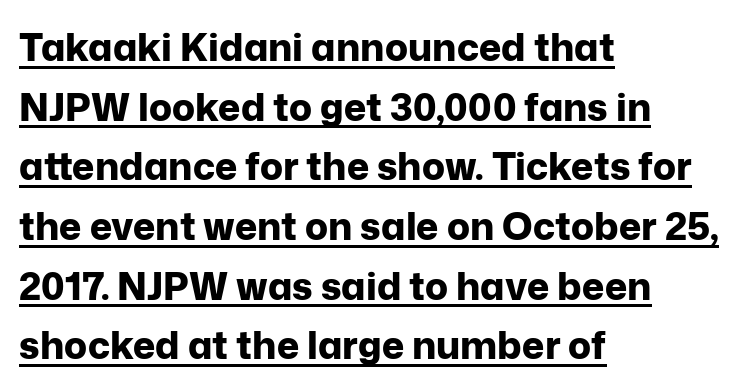
The image shows 38 px bold sans-serif type, upright; set left-aligned, normal line spacing (1.57x), normal letter spacing, underlined; low stroke contrast and a medium x-height.
